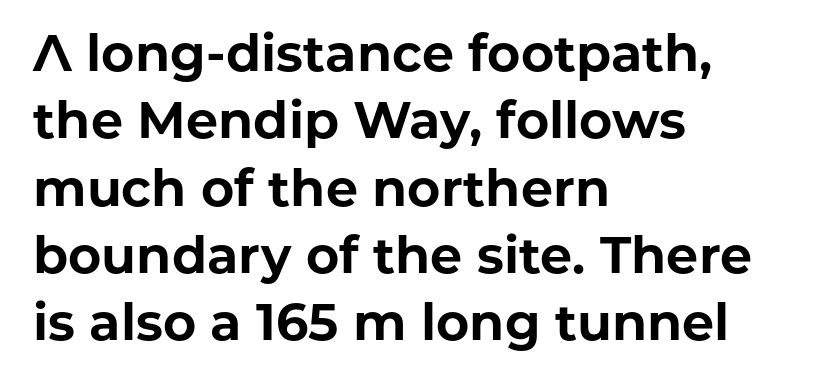
The zone under the glyphs is completely vacant. Vertical spacing — default. Think of a printed novel: that variable character pitch is what you see here. The passage is arranged the way most books set body copy — flush left. Classification — sans serif.
